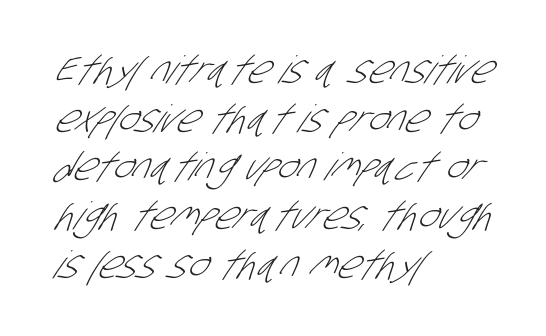
Bare-footed words on every line. Students, observe: this is what conventionally led text looks like. Varying glyph widths throughout — classic text-font behaviour. Weight class: somewhere from thin through regular. In CSS terms this would be text-align: left.
